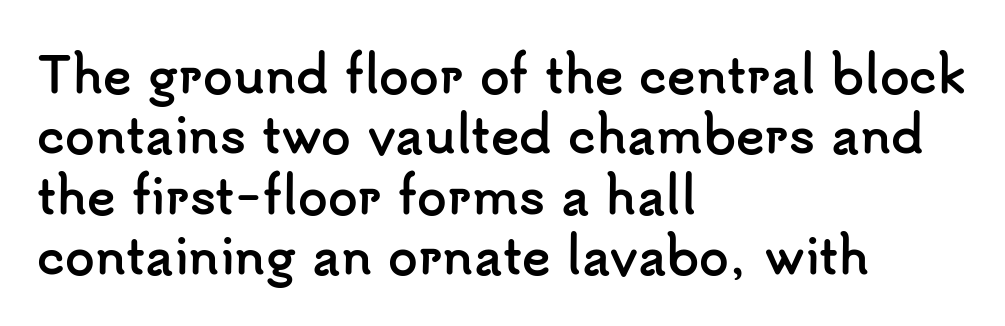
{"serif": "no", "italic": "no", "bold": "yes", "weight": "semibold", "width": "normal", "stroke_contrast": "low", "x_height": "small", "monospaced": "no", "underline": "no", "align": "left", "line_spacing": "normal", "line_spacing_ratio": 1.26, "letter_spacing": "normal", "letter_spacing_em": 0.0, "glyph_px": 48}
